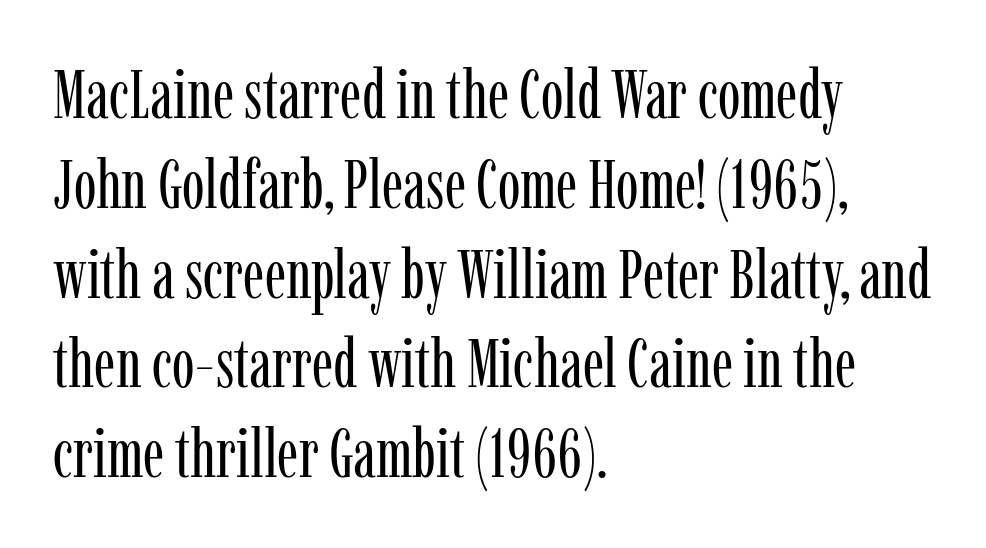
Q: Is the text bold? A: No.
Q: Is the text italic (slanted)? A: No, it is upright.
Q: Is the typeface a serif or a sans-serif typeface? A: Serif.
Q: Is the text underlined? A: No.
Q: How is the paragraph aligned? A: Left-aligned.
Q: Is the spacing between letters normal or unusually wide? A: Normal.
Q: Is the spacing between lines tight, normal or loose? A: Normal.
Q: Width (condensed, normal, or wide)? A: Condensed.
Q: Stroke contrast? A: Low.
Q: x-height? A: Medium.
Q: Monospaced? A: No.
